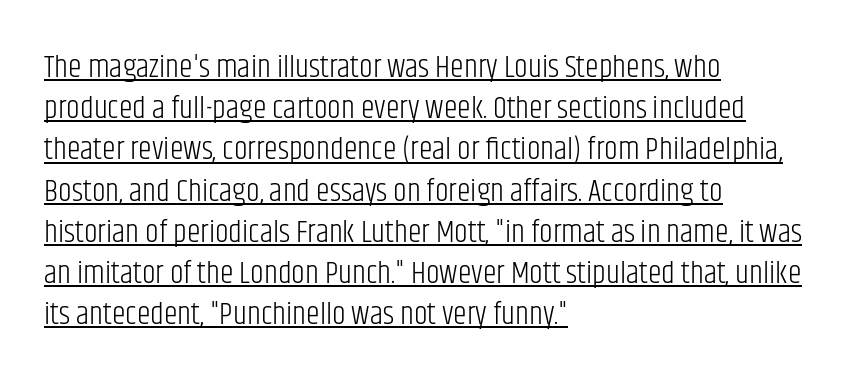
Varying glyph widths throughout — classic text-font behaviour. These lines keep a tight, regular rhythm from letter to letter. Each line starts at the same left margin while the right side varies. Unlike a traditional serif, this face leaves its strokes unadorned. Vertical strokes here are truly vertical.
